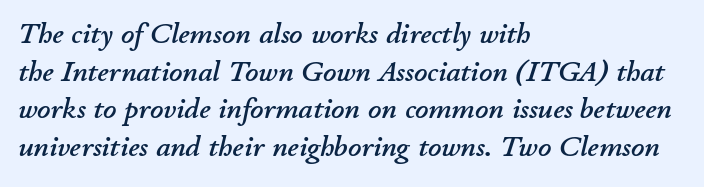
The image shows 29 px text type, italic (leaning right); set left-aligned, normal line spacing (1.3x), normal letter spacing, not underlined; low stroke contrast and a small x-height.
